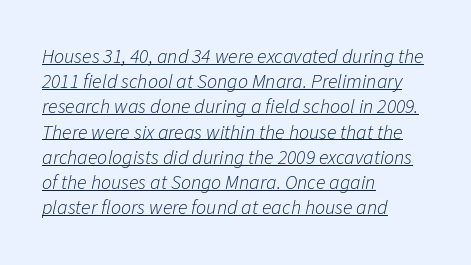
{"italic": "yes", "lean": "right", "slant_degrees": 11, "bold": "no", "underline": "yes", "align": "left", "line_spacing": "normal", "line_spacing_ratio": 1.26, "letter_spacing": "normal", "letter_spacing_em": 0.0, "glyph_px": 20}
